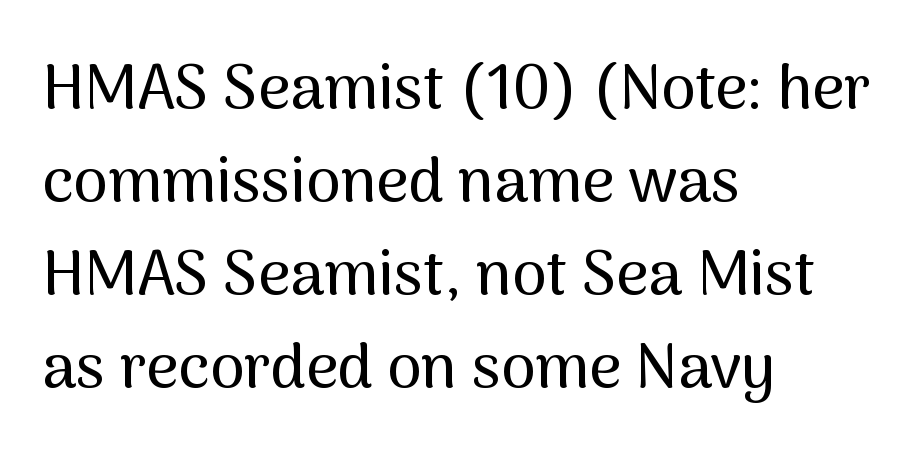
{"serif": "no", "italic": "no", "width": "normal", "stroke_contrast": "medium", "x_height": "medium", "monospaced": "no", "underline": "no", "align": "left", "line_spacing": "normal", "line_spacing_ratio": 1.5, "letter_spacing": "normal", "letter_spacing_em": 0.0, "glyph_px": 62}
